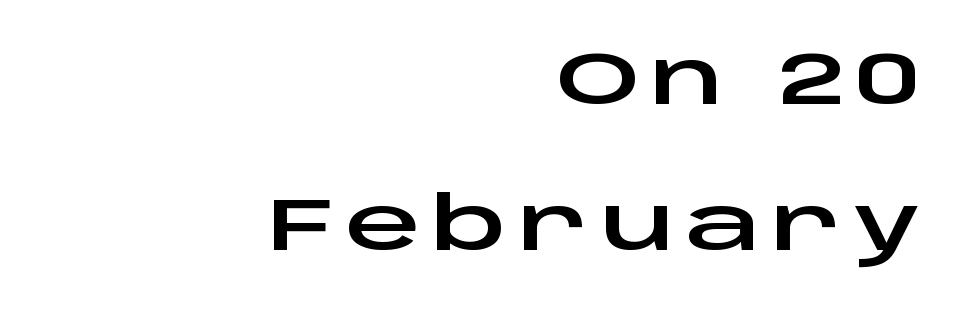
Q: Is the text italic (slanted)? A: No, it is upright.
Q: Is the typeface a serif or a sans-serif typeface? A: Sans-serif.
Q: Is the text underlined? A: No.
Q: How is the paragraph aligned? A: Right-aligned.
Q: Is the spacing between lines tight, normal or loose? A: Loose.
Q: Width (condensed, normal, or wide)? A: Wide.
Q: Stroke contrast? A: Low.
Q: x-height? A: Large.
Q: Monospaced? A: No.
